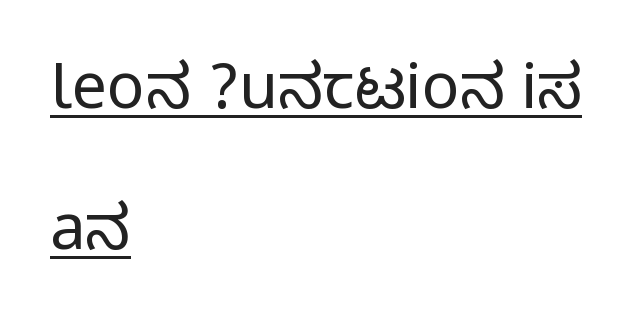
{"serif": "no", "italic": "no", "width": "condensed", "stroke_contrast": "medium", "monospaced": "no", "underline": "yes", "align": "left", "line_spacing": "loose", "line_spacing_ratio": 2.24, "letter_spacing": "normal", "letter_spacing_em": 0.0, "glyph_px": 63}
